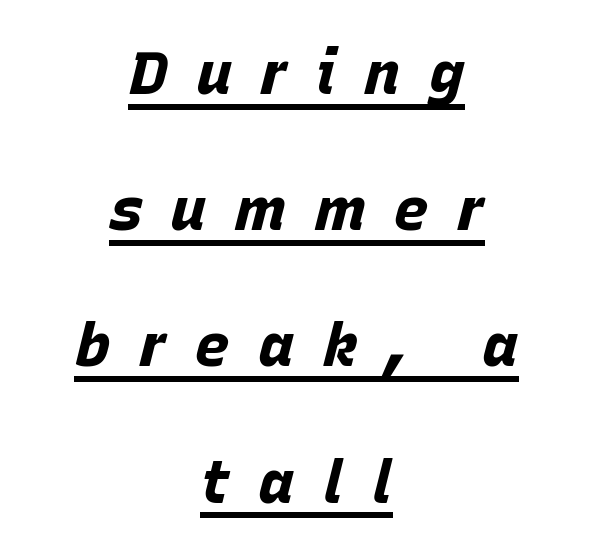
The passage shown leans; its letterforms are oblique. These characters rest on top of a visible drawn line. Do the characters align in a grid? No, the font is proportional. Thick stems and heavy bowls — unmistakably bold. The lines in this sample share a center point and differ in where they start and stop. How are the letters spaced? Widely, with obvious added tracking.
